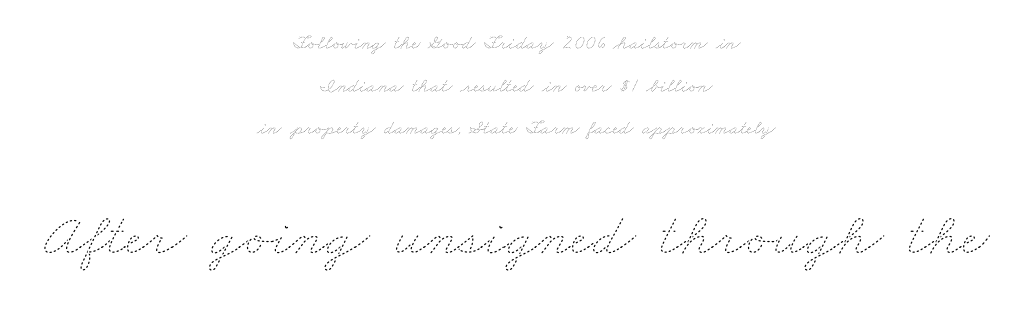
{"bold": "no", "weight": "thin", "width": "wide", "stroke_contrast": "low", "x_height": "small", "monospaced": "no", "underline": "no", "align": "center", "line_spacing": "loose", "line_spacing_ratio": 2.13, "letter_spacing": "normal", "letter_spacing_em": 0.0, "larger_block": "second", "size_ratio": 3.05, "glyph_px": 61}
